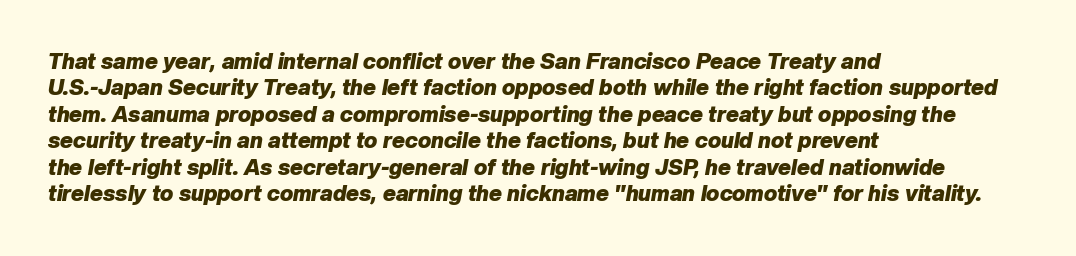
Look at the tracking — it's just the regular setting, nothing added. The setting favours the left margin, as ordinary paragraphs usually do. Slant detected: the letters are inclined. Thick stems and heavy bowls — unmistakably bold.
